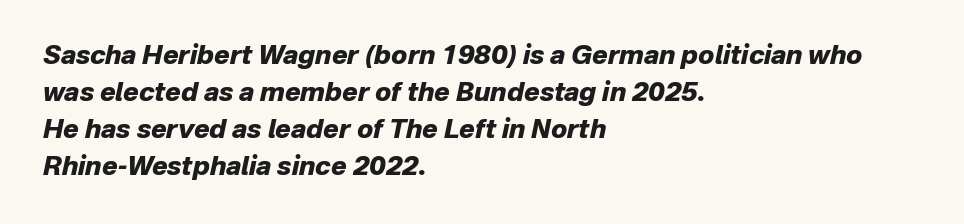
{"italic": "yes", "lean": "right", "slant_degrees": 12, "bold": "yes", "underline": "no", "align": "left", "line_spacing": "normal", "line_spacing_ratio": 1.42, "letter_spacing": "normal", "letter_spacing_em": 0.0, "glyph_px": 26}
